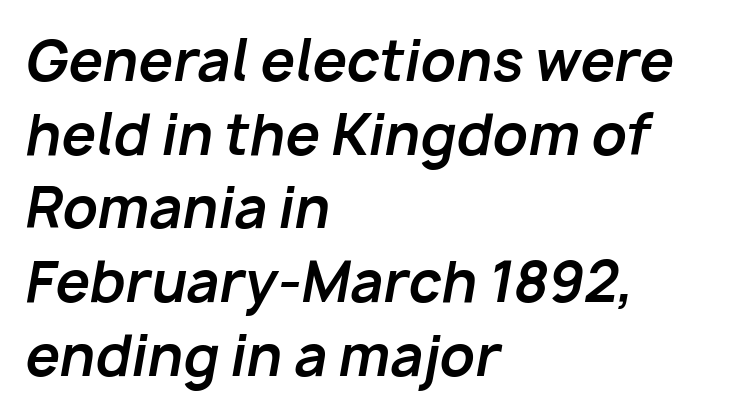
Honestly, there is no underline to notice here at all. Honestly, the row spacing looks completely unremarkable. No extra tracking has been applied to these lines. Every character sits at an angle, as italics do.
